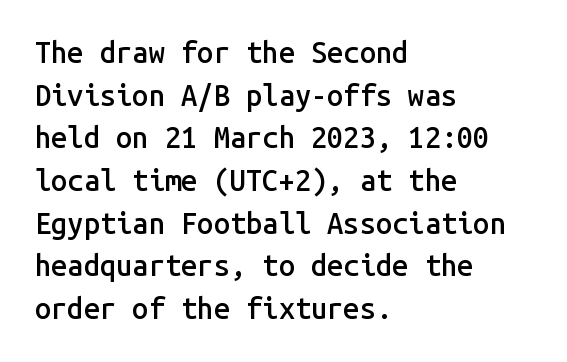
{"serif": "no", "italic": "no", "bold": "semi", "weight": "semibold", "width": "normal", "stroke_contrast": "low", "x_height": "medium", "monospaced": "yes", "underline": "no", "align": "left", "line_spacing": "normal", "line_spacing_ratio": 1.47, "letter_spacing": "normal", "letter_spacing_em": 0.0, "glyph_px": 29}
